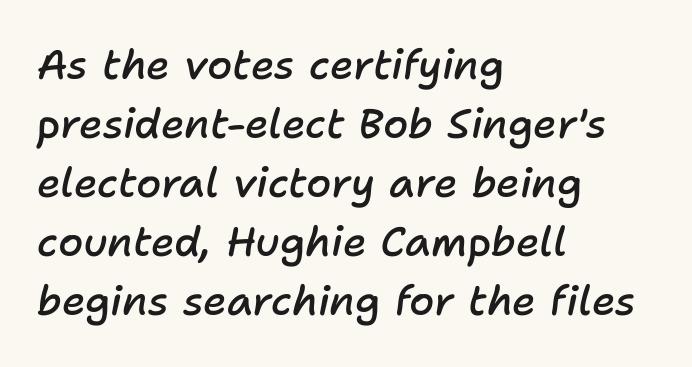
Just letters on the line, the space beneath them empty. Think of a printed novel: that variable character pitch is what you see here. Strokes here are thickened, but only to semibold level. These lines were composed using italics. In CSS terms this would be text-align: left. Compared with typical body copy, the letter spacing here is the same.
